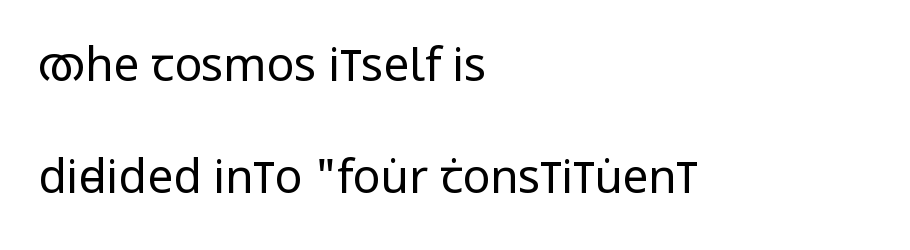
Upright lettering throughout. Widely set lines give the paragraph a tall, airy silhouette. The paragraph has a hard left edge and a soft right edge. The rendering shows plain stroke endings on the letterforms — a sans-serif design. The strip under each line holds only bare page.
